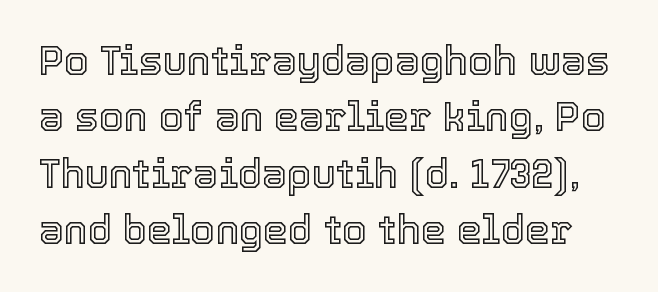
{"italic": "no", "width": "normal", "x_height": "medium", "monospaced": "no", "underline": "no", "line_spacing": "normal", "line_spacing_ratio": 1.41, "letter_spacing": "normal", "letter_spacing_em": 0.0, "glyph_px": 40}
